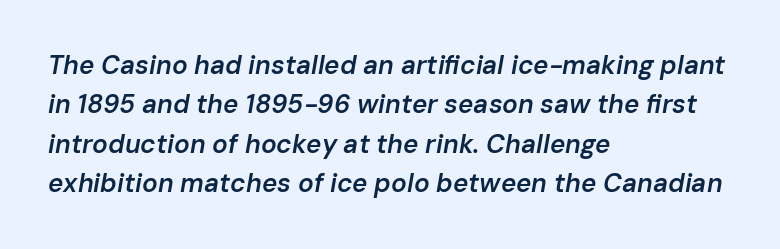
{"italic": "yes", "lean": "right", "slant_degrees": 10, "bold": "semi", "underline": "no", "align": "left", "line_spacing": "normal", "line_spacing_ratio": 1.51, "letter_spacing": "normal", "letter_spacing_em": 0.0, "glyph_px": 26}
